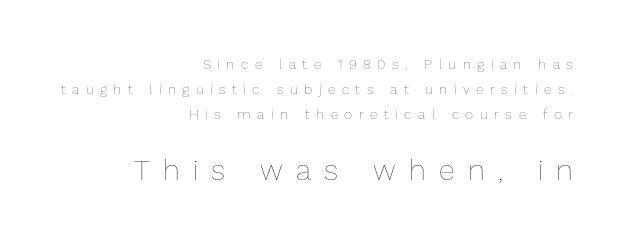
Q: Is the text bold? A: No.
Q: Is the text italic (slanted)? A: No, it is upright.
Q: Is the text underlined? A: No.
Q: How is the paragraph aligned? A: Right-aligned.
Q: Is the spacing between letters normal or unusually wide? A: Unusually wide.
Q: Which block of text is set in a larger size, the first (top) or the second (bottom)? A: The second (bottom) one.
Q: Width (condensed, normal, or wide)? A: Normal.
Q: Stroke contrast? A: Low.
Q: x-height? A: Medium.
Q: Monospaced? A: No.
